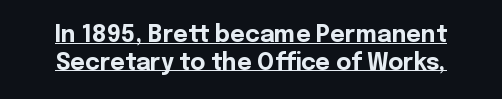
{"italic": "no", "bold": "yes", "underline": "yes", "line_spacing_ratio": 1.2, "letter_spacing": "normal", "letter_spacing_em": 0.0, "glyph_px": 23}
